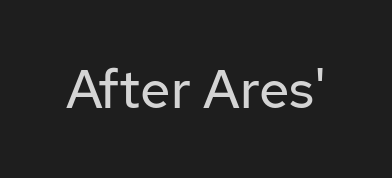
The image shows 54 px regular-weight sans-serif type, upright; set normal letter spacing, not underlined; low stroke contrast and a medium x-height.
